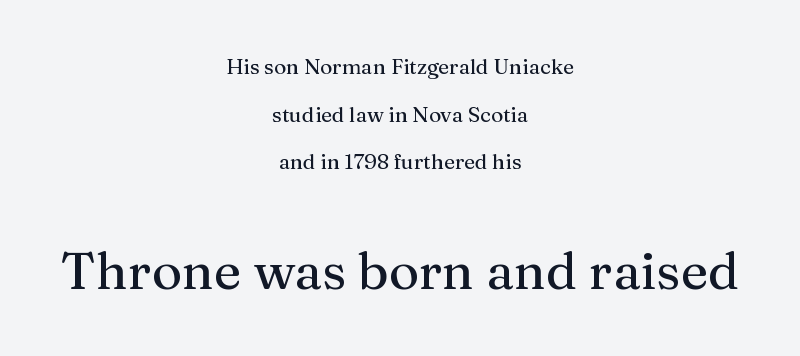
You could not count columns in this text — the font is proportionally spaced. If you folded the block vertically in half, each line would mirror itself in length. Upright lettering throughout. This rendering employs a face with finishing strokes, i.e., a serif. Size contrast runs from small at the top to large at the bottom.
